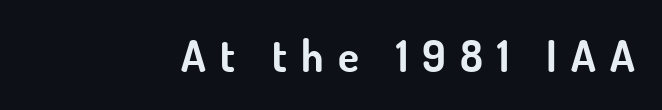
No feet cap the strokes, marking this as sans-serif type. A roman cut, with each character standing at attention. Clear beneath every line of the passage. A typesetter would call this proportional, since set widths differ per character. The typesetting leans heavy: a genuine bold. Observe the wide spacing: letters keep a clear distance from each other.
